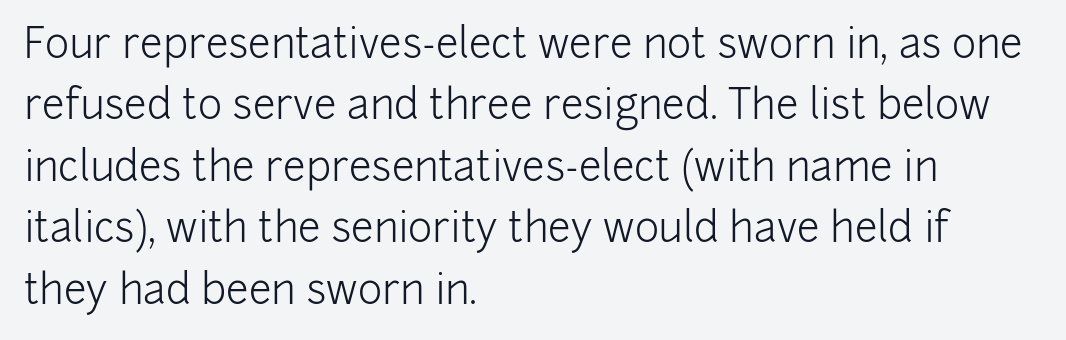
Q: Is the text bold? A: No.
Q: Is the text italic (slanted)? A: No, it is upright.
Q: Is the typeface a serif or a sans-serif typeface? A: Sans-serif.
Q: Is the text underlined? A: No.
Q: How is the paragraph aligned? A: Left-aligned.
Q: Is the spacing between letters normal or unusually wide? A: Normal.
Q: Is the spacing between lines tight, normal or loose? A: Normal.
Q: Width (condensed, normal, or wide)? A: Normal.
Q: Stroke contrast? A: Low.
Q: x-height? A: Medium.
Q: Monospaced? A: No.
